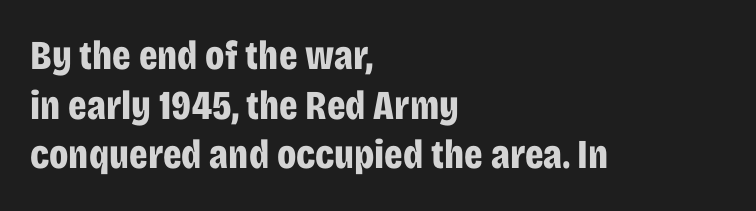
The image shows 41 px bold, condensed sans-serif type, upright; set left-aligned, line spacing 1.21x, normal letter spacing, not underlined; low stroke contrast and a large x-height.
